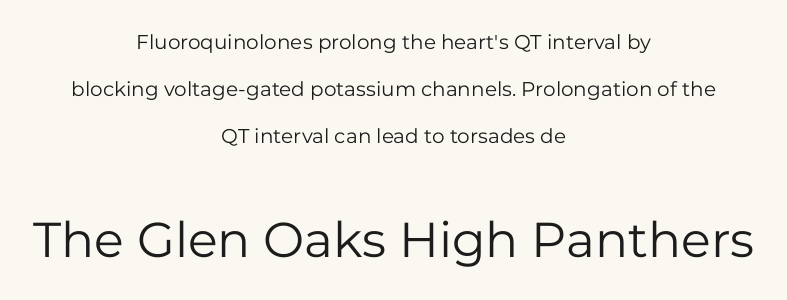
Weight: regular or lighter. If you folded the block vertically in half, each line would mirror itself in length. Note the varied advance widths — an 'i' is clearly narrower than an 'm'. The strip under each line holds only bare page. This sample trades compactness for vertical openness between lines. This is sans-serif lettering, the kind often seen on screens and signage.
